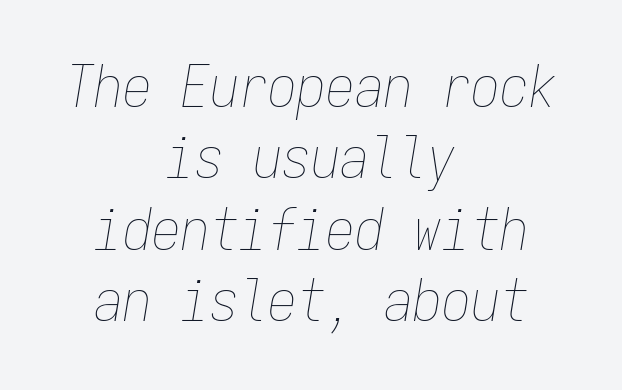
Q: Is the text bold? A: No.
Q: Is the text italic (slanted)? A: Yes, it leans right by about 9 degrees.
Q: Is the text underlined? A: No.
Q: How is the paragraph aligned? A: Centered.
Q: Is the spacing between letters normal or unusually wide? A: Normal.
Q: Width (condensed, normal, or wide)? A: Condensed.
Q: Stroke contrast? A: Low.
Q: x-height? A: Medium.
Q: Monospaced? A: Yes.
